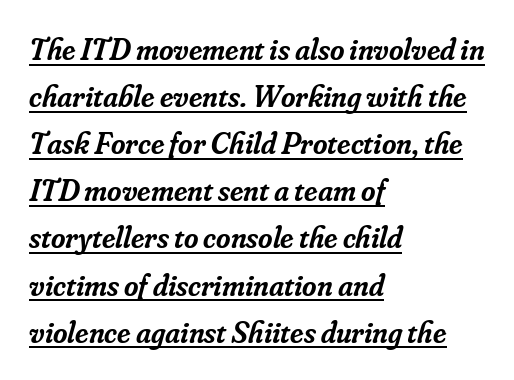
{"serif": "yes", "italic": "yes", "lean": "right", "slant_degrees": 16, "bold": "semi", "weight": "semibold", "width": "normal", "stroke_contrast": "low", "x_height": "small", "monospaced": "no", "underline": "yes", "align": "left", "line_spacing": "normal", "line_spacing_ratio": 1.52, "letter_spacing": "normal", "letter_spacing_em": 0.0, "glyph_px": 31}
